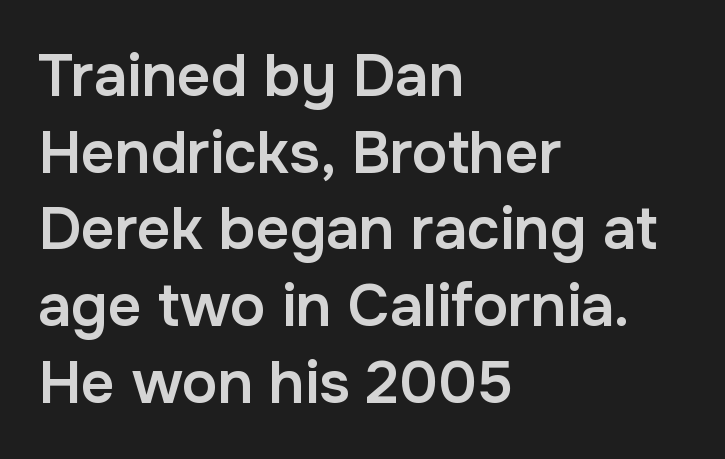
Q: Is the text bold? A: Semi-bold.
Q: Is the text italic (slanted)? A: No, it is upright.
Q: Is the typeface a serif or a sans-serif typeface? A: Sans-serif.
Q: Is the text underlined? A: No.
Q: How is the paragraph aligned? A: Left-aligned.
Q: Is the spacing between letters normal or unusually wide? A: Normal.
Q: Is the spacing between lines tight, normal or loose? A: Normal.
Q: Width (condensed, normal, or wide)? A: Normal.
Q: Stroke contrast? A: Low.
Q: x-height? A: Medium.
Q: Monospaced? A: No.
